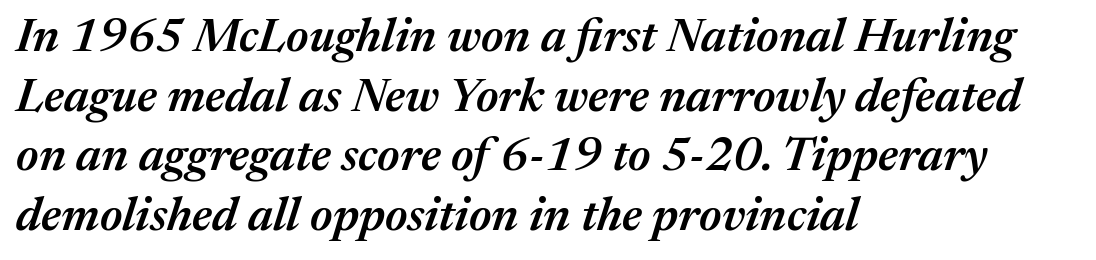
In terms of letterspacing, this is plain default setting. The passage shown is typed in a proportional face where columns would drift. The rendering anchors every line to the left-hand side. The passage shown stacks its lines at a standard gap. The typography opts for an oblique posture over an upright one.
